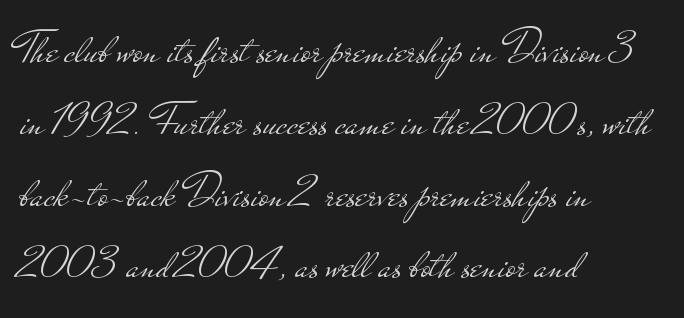
Q: Is the text bold? A: No.
Q: Is the text italic (slanted)? A: Yes.
Q: Is the typeface a serif or a sans-serif typeface? A: Sans-serif.
Q: Is the text underlined? A: No.
Q: How is the paragraph aligned? A: Left-aligned.
Q: Is the spacing between letters normal or unusually wide? A: Normal.
Q: Is the spacing between lines tight, normal or loose? A: Normal.
Q: Width (condensed, normal, or wide)? A: Wide.
Q: Stroke contrast? A: Low.
Q: x-height? A: Small.
Q: Monospaced? A: No.
